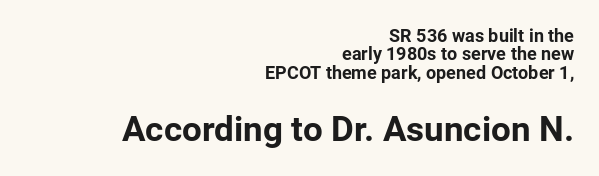
The image shows 35 px bold sans-serif type, upright; set right-aligned, tight line spacing (1.02x), normal letter spacing, not underlined; the second (bottom) block is 1.94x larger; low stroke contrast and a medium x-height.
